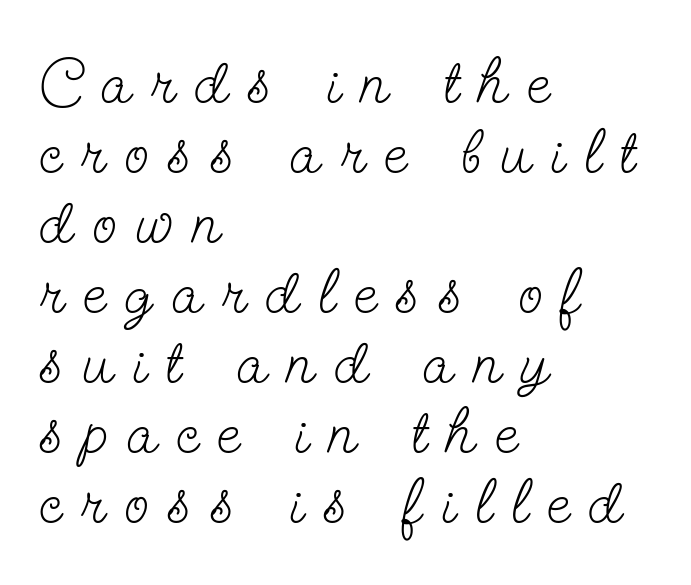
Students, observe: this is what under-led, compact text looks like. You could not count columns in this text — the font is proportionally spaced. Glance below the letters and you will spot only blank space. The lines in this sample share a left origin and differ only in where they stop.
